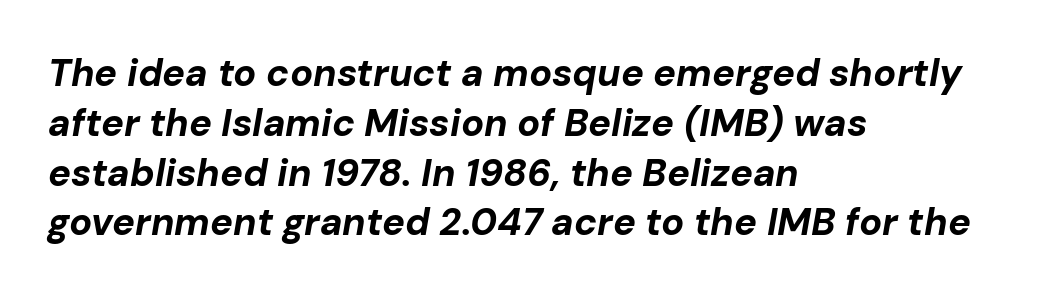
{"italic": "yes", "lean": "right", "slant_degrees": 10, "bold": "yes", "weight": "bold", "width": "normal", "stroke_contrast": "low", "x_height": "medium", "monospaced": "no", "underline": "no", "align": "left", "line_spacing": "normal", "line_spacing_ratio": 1.31, "letter_spacing": "normal", "letter_spacing_em": 0.0, "glyph_px": 38}
